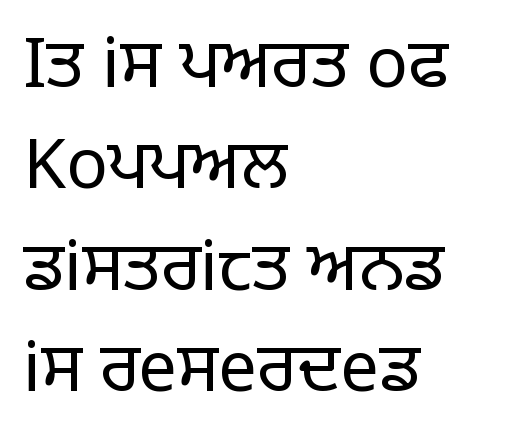
Q: Is the text bold? A: No.
Q: Is the text italic (slanted)? A: No, it is upright.
Q: Is the typeface a serif or a sans-serif typeface? A: Sans-serif.
Q: Is the text underlined? A: No.
Q: How is the paragraph aligned? A: Left-aligned.
Q: Is the spacing between letters normal or unusually wide? A: Normal.
Q: Is the spacing between lines tight, normal or loose? A: Normal.
Q: Width (condensed, normal, or wide)? A: Normal.
Q: Stroke contrast? A: Low.
Q: x-height? A: Large.
Q: Monospaced? A: No.
